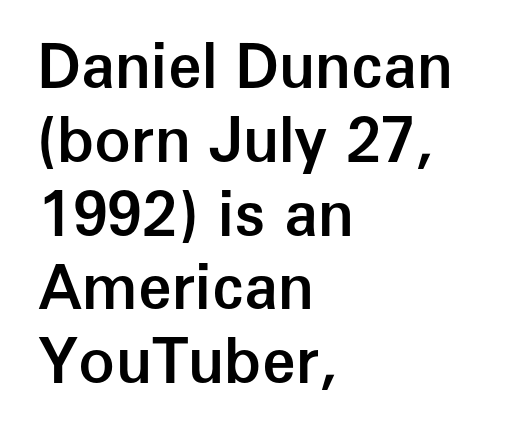
Font category for this specimen: sans-serif. Looks like regular typesetting: each glyph gets only the width it needs. What stands out about the letter spacing? Nothing — it is the standard amount. Casual observation: everything's shoved over to the left.
